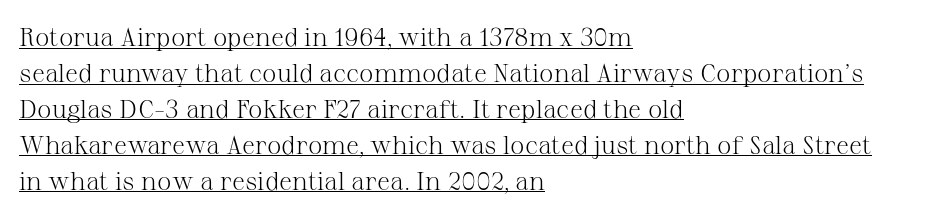
Q: Is the text bold? A: No.
Q: Is the text italic (slanted)? A: No, it is upright.
Q: Is the text underlined? A: Yes.
Q: How is the paragraph aligned? A: Left-aligned.
Q: Is the spacing between letters normal or unusually wide? A: Normal.
Q: Is the spacing between lines tight, normal or loose? A: Normal.
